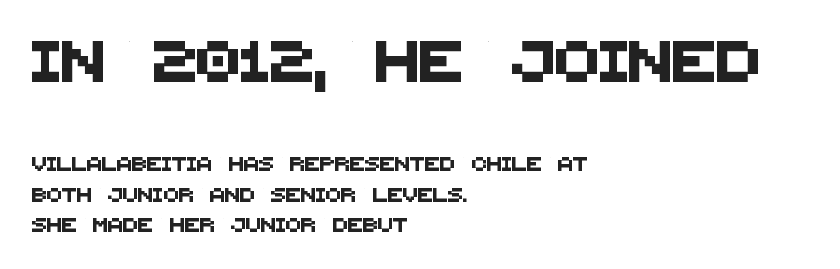
Q: Is the typeface a serif or a sans-serif typeface? A: Sans-serif.
Q: Is the text underlined? A: No.
Q: How is the paragraph aligned? A: Left-aligned.
Q: Is the spacing between letters normal or unusually wide? A: Normal.
Q: Is the spacing between lines tight, normal or loose? A: Loose.
Q: Which block of text is set in a larger size, the first (top) or the second (bottom)? A: The first (top) one.
Q: Width (condensed, normal, or wide)? A: Normal.
Q: Stroke contrast? A: Medium.
Q: x-height? A: Large.
Q: Monospaced? A: No.
